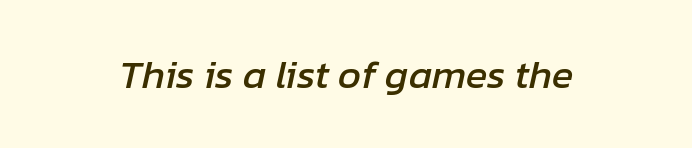
{"italic": "yes", "lean": "right", "slant_degrees": 12, "width": "normal", "stroke_contrast": "low", "x_height": "medium", "monospaced": "no", "underline": "no", "letter_spacing": "normal", "letter_spacing_em": 0.0, "glyph_px": 40}
